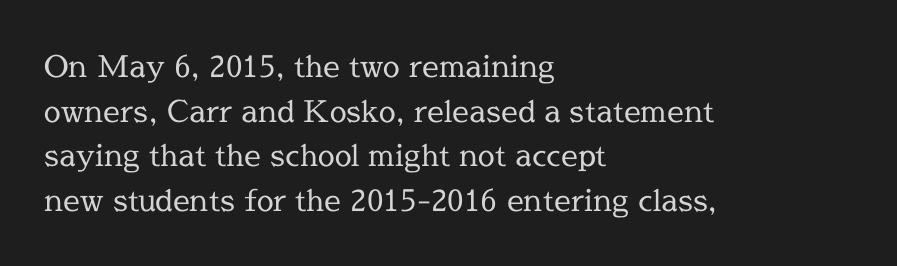
Q: Is the text bold? A: No.
Q: Is the text italic (slanted)? A: No, it is upright.
Q: Is the typeface a serif or a sans-serif typeface? A: Serif.
Q: Is the text underlined? A: No.
Q: How is the paragraph aligned? A: Left-aligned.
Q: Is the spacing between letters normal or unusually wide? A: Normal.
Q: Is the spacing between lines tight, normal or loose? A: Normal.
Q: Width (condensed, normal, or wide)? A: Normal.
Q: x-height? A: Medium.
Q: Monospaced? A: No.
